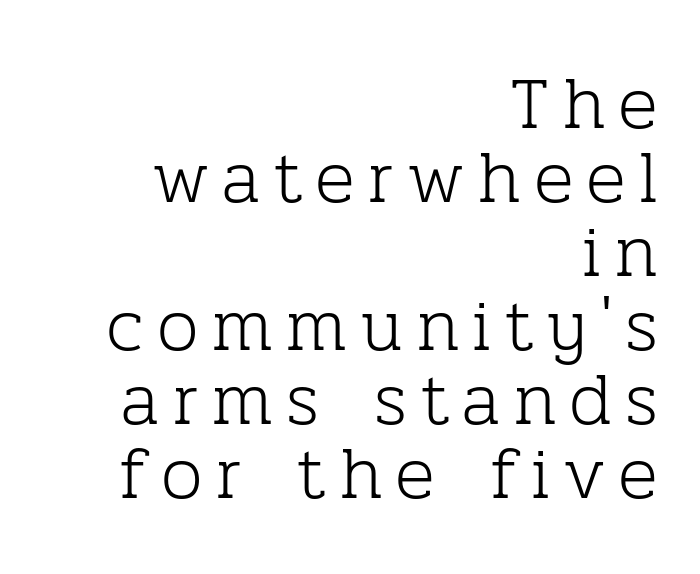
Stroke mass is kept to a normal reading level or below. Each row of text sits above clean, open space. This sample has the flowing, uneven cadence of proportional lettering. Is the block centered? No — it sits flush against the right margin. Tall strokes in this sample are plumb rather than angled.
